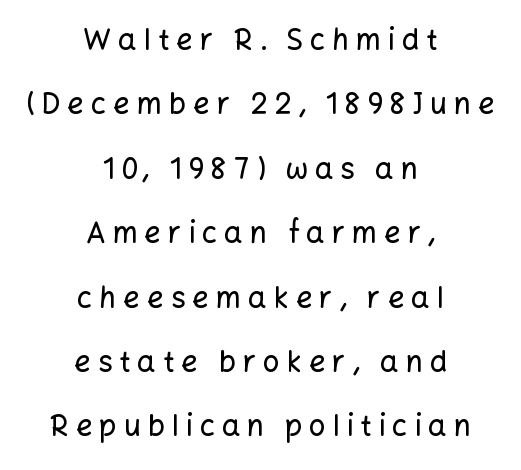
Q: Is the text italic (slanted)? A: No, it is upright.
Q: Is the typeface a serif or a sans-serif typeface? A: Sans-serif.
Q: Is the text underlined? A: No.
Q: How is the paragraph aligned? A: Centered.
Q: Is the spacing between letters normal or unusually wide? A: Unusually wide.
Q: Is the spacing between lines tight, normal or loose? A: Loose.
Q: Width (condensed, normal, or wide)? A: Normal.
Q: Stroke contrast? A: Low.
Q: x-height? A: Medium.
Q: Monospaced? A: No.
